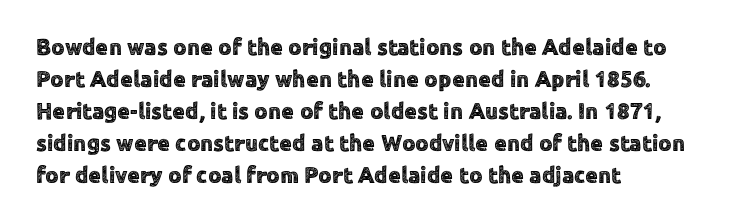
{"italic": "no", "underline": "no", "align": "left", "line_spacing": "normal", "line_spacing_ratio": 1.39, "letter_spacing": "normal", "letter_spacing_em": 0.0, "glyph_px": 23}
